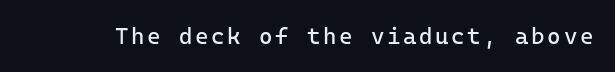
{"italic": "no", "bold": "no", "underline": "no", "glyph_px": 23}
